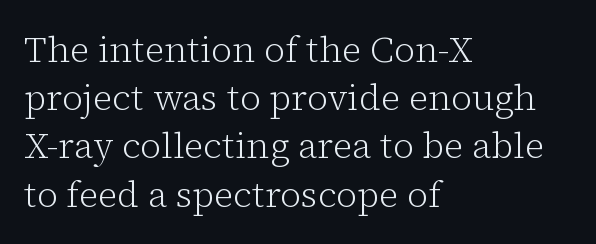
{"serif": "yes", "italic": "no", "bold": "no", "weight": "light", "width": "normal", "stroke_contrast": "low", "x_height": "medium", "monospaced": "no", "underline": "no", "align": "left", "line_spacing": "normal", "line_spacing_ratio": 1.34, "letter_spacing": "normal", "letter_spacing_em": 0.0, "glyph_px": 36}
